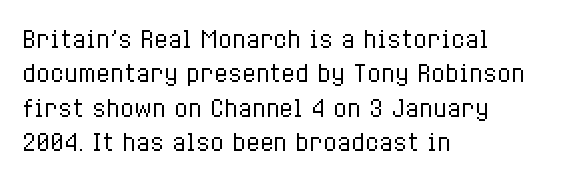
{"italic": "no", "bold": "no", "underline": "no", "align": "left", "line_spacing": "normal", "line_spacing_ratio": 1.49, "letter_spacing": "normal", "letter_spacing_em": 0.0, "glyph_px": 23}
